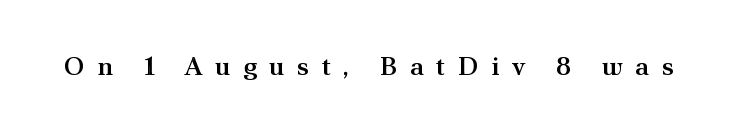
The letterforms stand isolated, each surrounded by extra space. The face used here is a semibold: visibly heavier than regular, lighter than bold. A typesetter would mark this as roman, not italic. Beneath every word, the page is bare.
